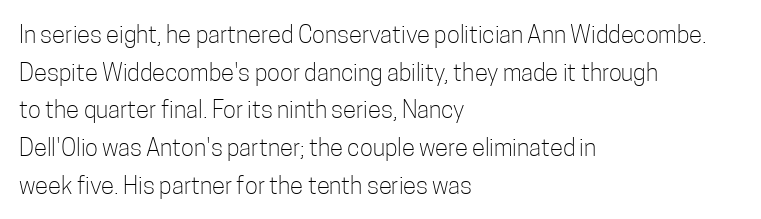
The image shows 24 px text type, upright; set left-aligned, normal line spacing (1.57x), normal letter spacing, not underlined.
